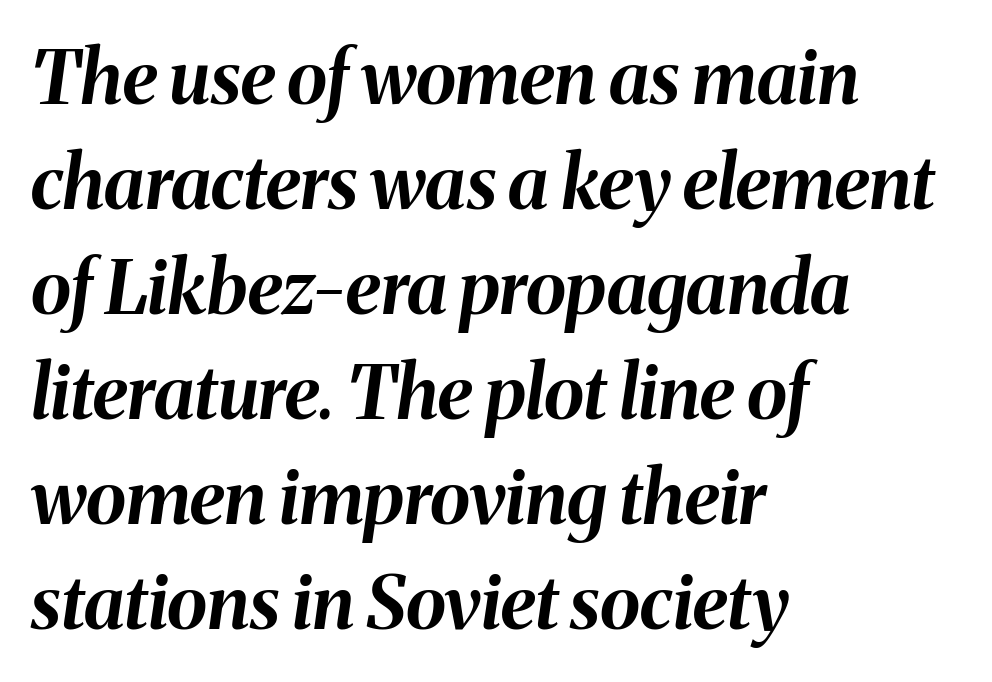
Q: Is the text bold? A: Yes.
Q: Is the text italic (slanted)? A: Yes, it leans right by about 8 degrees.
Q: Is the text underlined? A: No.
Q: How is the paragraph aligned? A: Left-aligned.
Q: Is the spacing between letters normal or unusually wide? A: Normal.
Q: Is the spacing between lines tight, normal or loose? A: Normal.
Q: Width (condensed, normal, or wide)? A: Normal.
Q: Stroke contrast? A: Medium.
Q: x-height? A: Medium.
Q: Monospaced? A: No.
